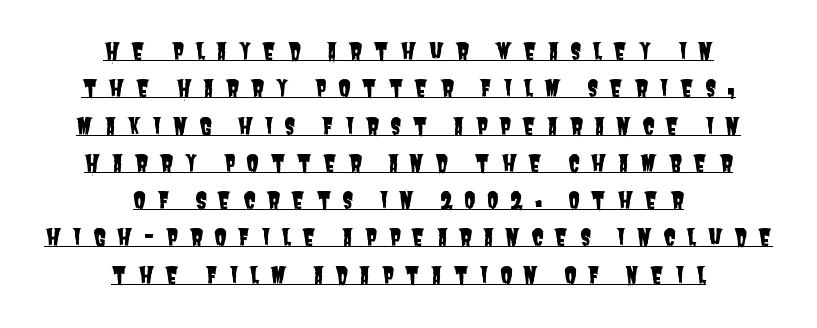
Spacing between characters has been opened up far beyond the box default. The specimen includes a rule beneath the text block's lines. A student would call this center alignment; a typographer would say set centered. The line-height multiplier appears to be the usual default.
